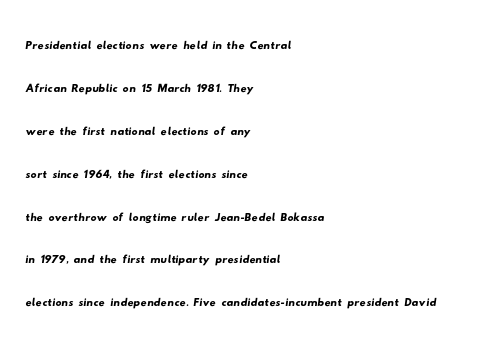
{"serif": "no", "width": "wide", "stroke_contrast": "low", "x_height": "small", "monospaced": "no", "underline": "no", "align": "left", "line_spacing": "normal", "line_spacing_ratio": 1.43, "letter_spacing": "normal", "letter_spacing_em": 0.0, "glyph_px": 30}
